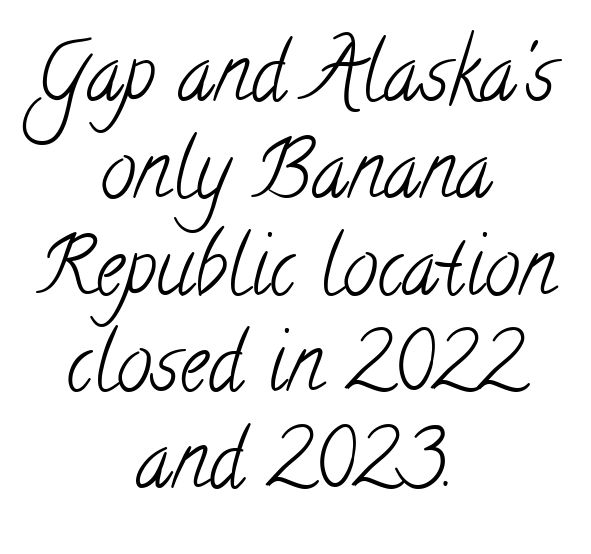
The image shows 80 px light, condensed serif type; set centered, line spacing 1.21x, normal letter spacing, not underlined; low stroke contrast and a small x-height.
